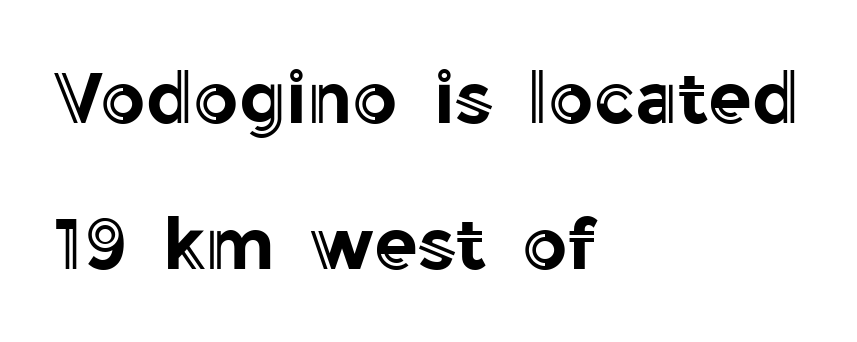
The image shows 71 px text type, upright; set left-aligned, loose line spacing (2.06x), normal letter spacing, not underlined; a medium x-height.
